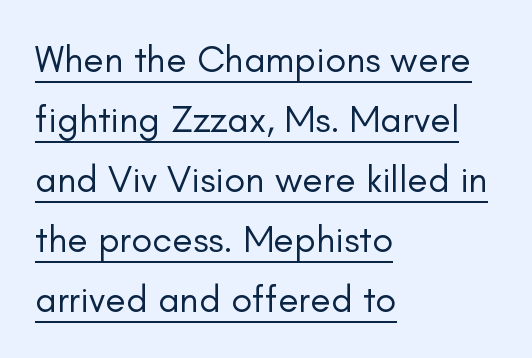
The image shows 38 px regular-weight sans-serif type, upright; set left-aligned, normal line spacing (1.58x), normal letter spacing, underlined; low stroke contrast and a small x-height.
